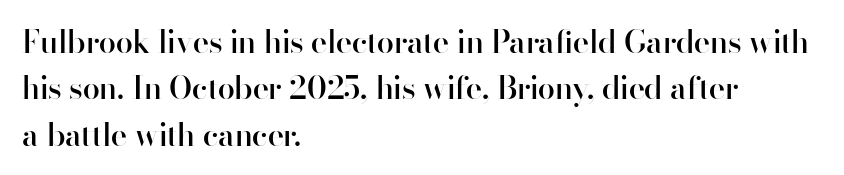
Q: Is the text bold? A: Semi-bold.
Q: Is the text italic (slanted)? A: No, it is upright.
Q: Is the typeface a serif or a sans-serif typeface? A: Sans-serif.
Q: Is the text underlined? A: No.
Q: How is the paragraph aligned? A: Left-aligned.
Q: Is the spacing between letters normal or unusually wide? A: Normal.
Q: Is the spacing between lines tight, normal or loose? A: Normal.
Q: Width (condensed, normal, or wide)? A: Normal.
Q: Stroke contrast? A: High.
Q: x-height? A: Small.
Q: Monospaced? A: No.
